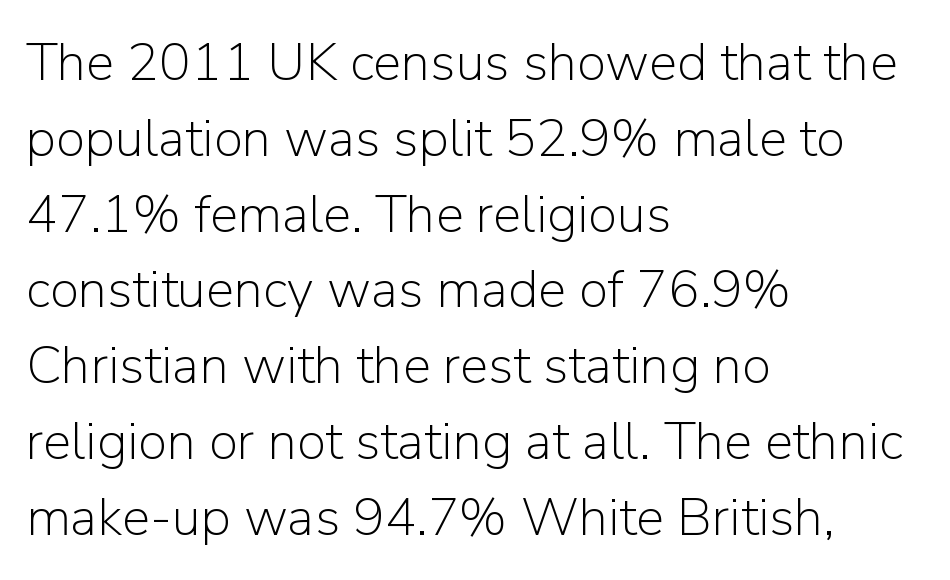
Q: Is the text bold? A: No.
Q: Is the text italic (slanted)? A: No, it is upright.
Q: Is the typeface a serif or a sans-serif typeface? A: Sans-serif.
Q: Is the text underlined? A: No.
Q: How is the paragraph aligned? A: Left-aligned.
Q: Is the spacing between letters normal or unusually wide? A: Normal.
Q: Is the spacing between lines tight, normal or loose? A: Normal.
Q: Width (condensed, normal, or wide)? A: Normal.
Q: Stroke contrast? A: Low.
Q: x-height? A: Medium.
Q: Monospaced? A: No.
